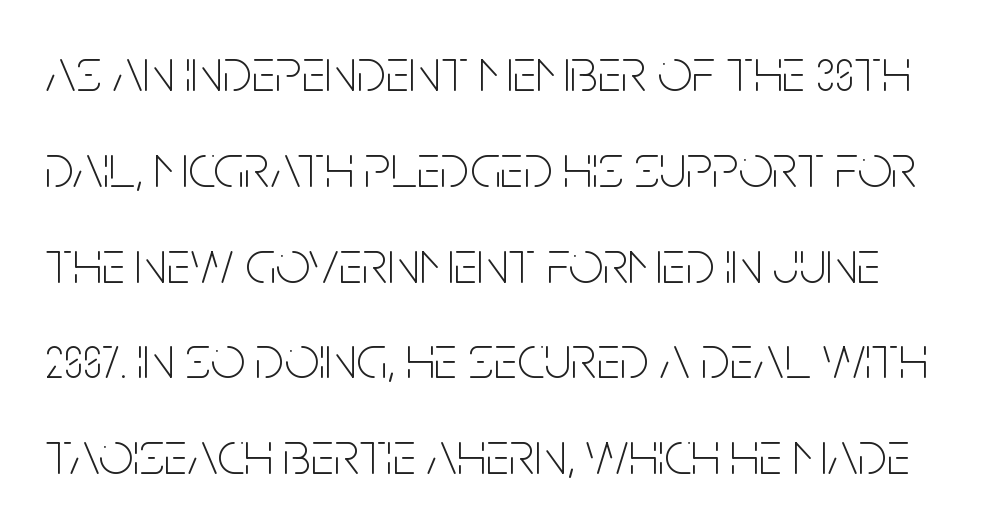
This sample has the flowing, uneven cadence of proportional lettering. Is there any slant? The stems are plumb. Is there much room between lines? A standard amount, neither cramped nor airy. No extra ink here — the face is not bold. The font family rendered here belongs to the sans-serif group. The strip under each line holds only bare page.
